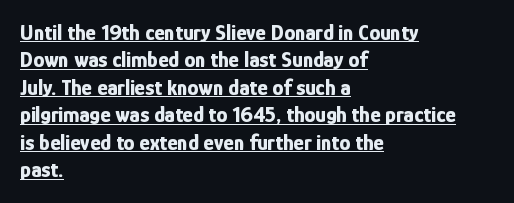
The passage shown is underscored from start to finish. The designer left line spacing at the default. The font is running at its bold setting. A typesetter would mark this as roman, not italic. The passage is arranged the way most books set body copy — flush left.
